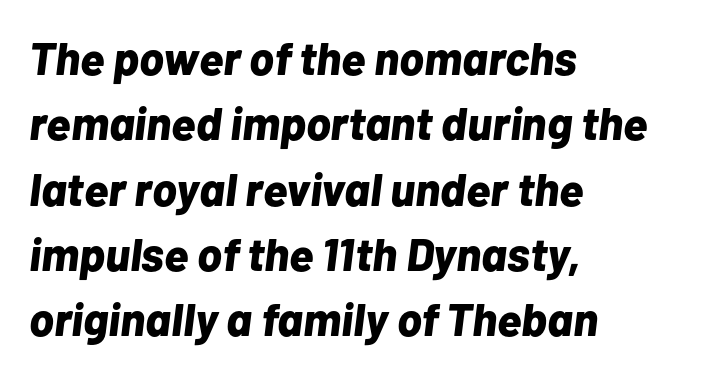
Does the lettering tilt? It does — this is italic. Bold? Absolutely — the strokes are thick and heavy. The rag falls on the right side of this text block. You could not count columns in this text — the font is proportionally spaced. Honestly, there is no underline to notice here at all.
